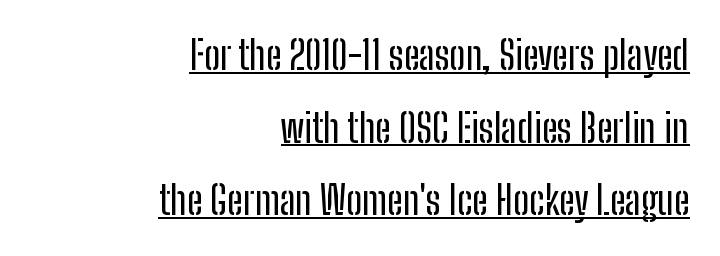
{"serif": "no", "italic": "no", "width": "condensed", "stroke_contrast": "low", "x_height": "medium", "monospaced": "no", "underline": "yes", "align": "right", "line_spacing_ratio": 1.86, "letter_spacing": "normal", "letter_spacing_em": 0.0, "glyph_px": 39}
